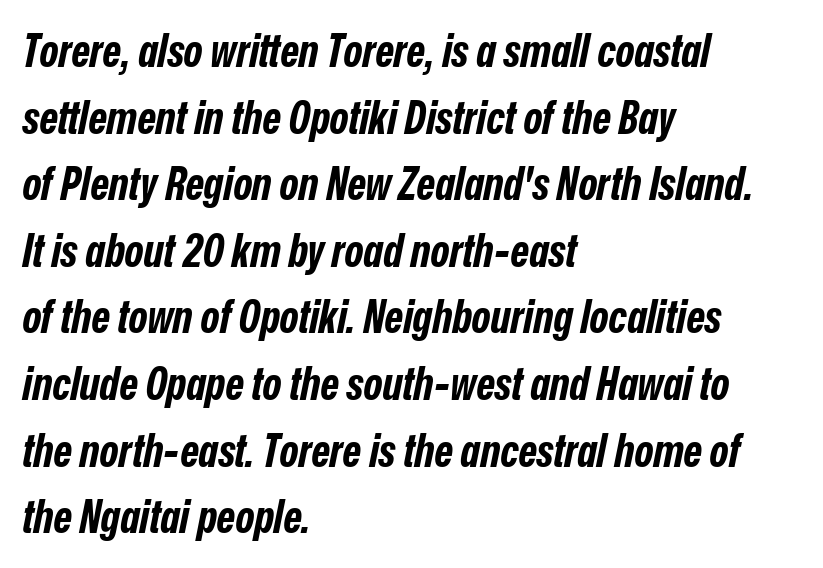
Which margin do the lines hug? The left one — the right edge is uneven. Vertically, the passage feels balanced, rows spaced as you'd expect. Nobody drew a line under any word here. The letters are bold, with thick, heavy strokes.
